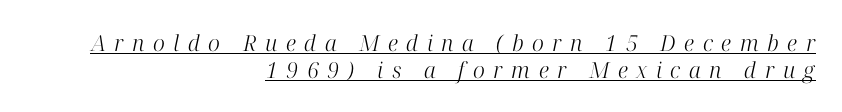
{"italic": "yes", "lean": "right", "slant_degrees": 12, "bold": "no", "underline": "yes", "align": "right", "line_spacing_ratio": 1.21, "letter_spacing": "wide", "letter_spacing_em": 0.39, "glyph_px": 22}
